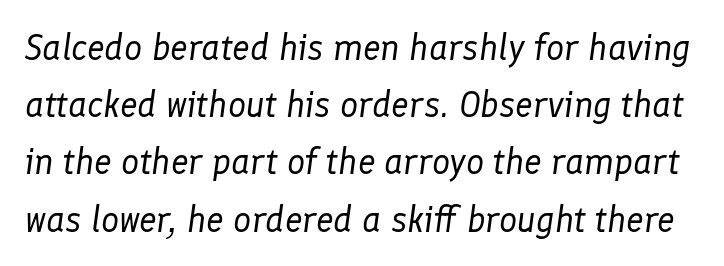
Q: Is the text bold? A: No.
Q: Is the text italic (slanted)? A: Yes, it leans right by about 8 degrees.
Q: Is the text underlined? A: No.
Q: Is the spacing between letters normal or unusually wide? A: Normal.
Q: Is the spacing between lines tight, normal or loose? A: Normal.
Q: Width (condensed, normal, or wide)? A: Normal.
Q: Stroke contrast? A: Low.
Q: x-height? A: Medium.
Q: Monospaced? A: No.
